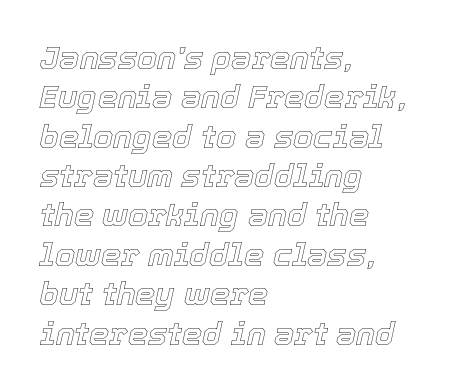
The image shows 32 px text type, italic (leaning right); set left-aligned, line spacing 1.23x, normal letter spacing, not underlined; a medium x-height.
